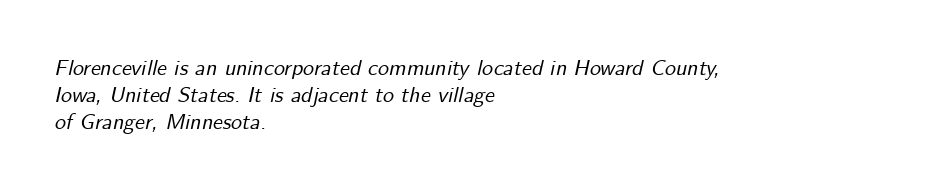
Letter spacing: default. The lines are quadded left. The specimen reads as italic at a glance. Plain, unruled lines of type.
